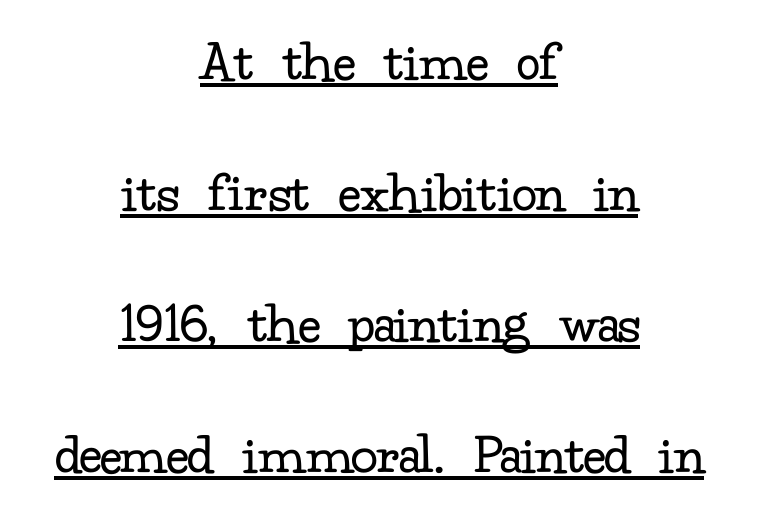
The image shows 59 px regular-weight serif type, upright; set centered, loose line spacing (2.22x), normal letter spacing, underlined; low stroke contrast and a small x-height.
